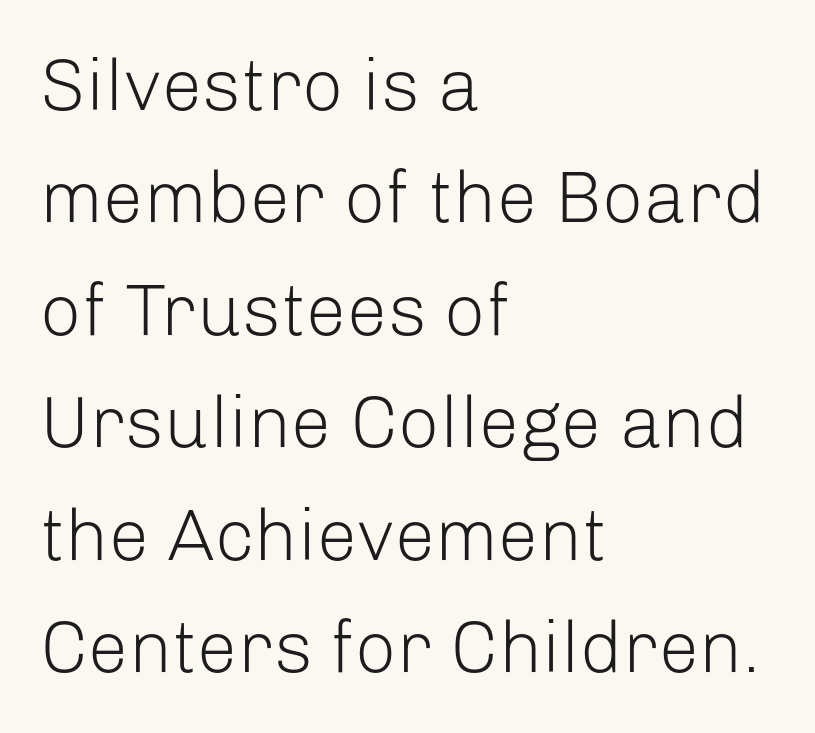
Q: Is the text bold? A: No.
Q: Is the text italic (slanted)? A: No, it is upright.
Q: Is the typeface a serif or a sans-serif typeface? A: Sans-serif.
Q: Is the text underlined? A: No.
Q: How is the paragraph aligned? A: Left-aligned.
Q: Is the spacing between letters normal or unusually wide? A: Normal.
Q: Is the spacing between lines tight, normal or loose? A: Normal.
Q: Width (condensed, normal, or wide)? A: Normal.
Q: Stroke contrast? A: Low.
Q: x-height? A: Medium.
Q: Monospaced? A: No.
